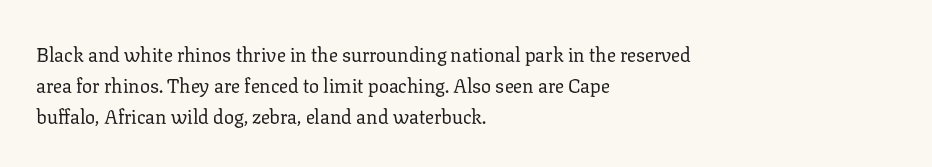
Q: Is the text bold? A: No.
Q: Is the text italic (slanted)? A: No, it is upright.
Q: Is the text underlined? A: No.
Q: How is the paragraph aligned? A: Left-aligned.
Q: Is the spacing between letters normal or unusually wide? A: Normal.
Q: Is the spacing between lines tight, normal or loose? A: Normal.
